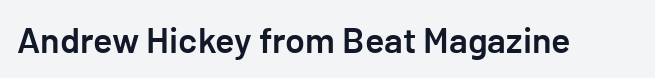
Q: Is the text bold? A: Semi-bold.
Q: Is the text italic (slanted)? A: No, it is upright.
Q: Is the typeface a serif or a sans-serif typeface? A: Sans-serif.
Q: Is the text underlined? A: No.
Q: Is the spacing between letters normal or unusually wide? A: Normal.
Q: Width (condensed, normal, or wide)? A: Normal.
Q: Stroke contrast? A: Low.
Q: x-height? A: Medium.
